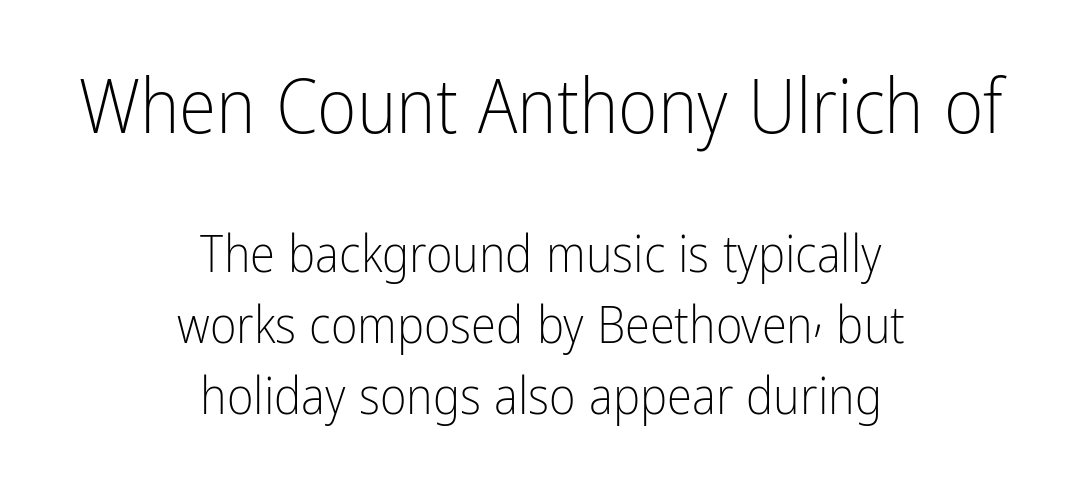
{"serif": "no", "italic": "no", "bold": "no", "weight": "light", "width": "condensed", "stroke_contrast": "low", "x_height": "medium", "monospaced": "no", "underline": "no", "align": "center", "line_spacing": "normal", "line_spacing_ratio": 1.39, "letter_spacing": "normal", "letter_spacing_em": 0.0, "larger_block": "first", "size_ratio": 1.49, "glyph_px": 76}
